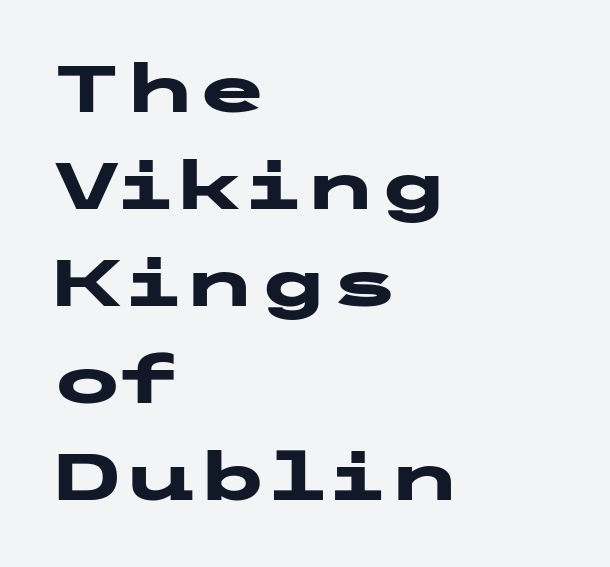
The type is set solid horizontally, with unmodified tracking. Characters remain perfectly vertical along every line. Line starts are locked; line ends wander. Check the space under the baseline: it is left empty. This is sans-serif lettering, the kind often seen on screens and signage.
